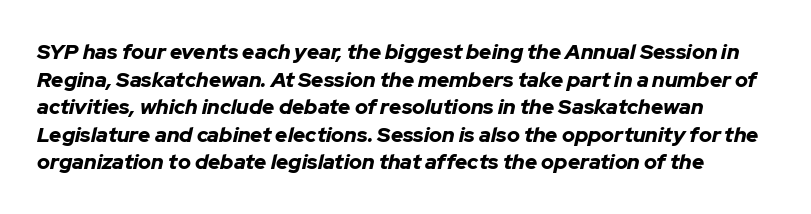
The space directly below the letters is spotless. Set as a true bold cut, around the 700 mark. Vertically, the passage feels balanced, rows spaced as you'd expect. Observe the ordinary spacing: letters are neighbours, not strangers. Quick note: italic.
